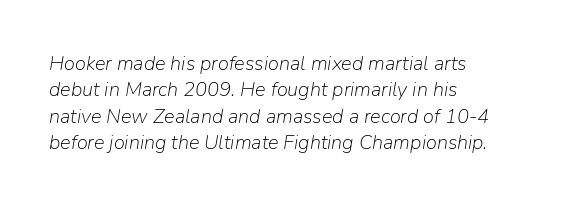
Notice how descenders clear the ascenders below comfortably — that's standard leading. Each row of text sits above clean, open space. No letter is thick-stroked: the sample isn't bold. Teacher's note: observe the even left margin — that is flush-left alignment. The font's italic variant was chosen for this text.
